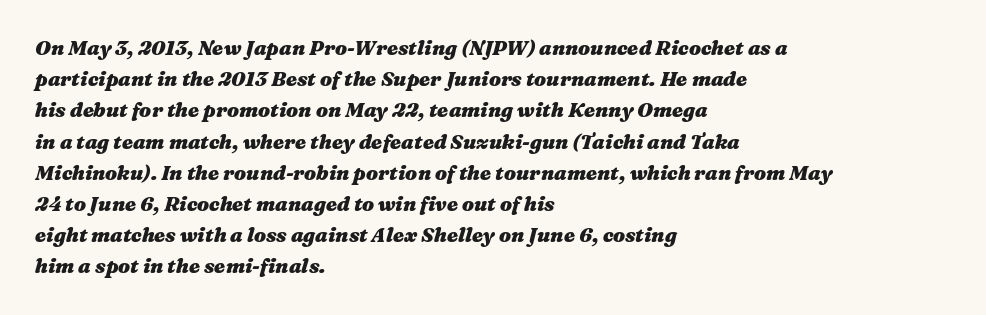
Q: Is the text bold? A: Yes.
Q: Is the text italic (slanted)? A: Yes, it leans right by about 16 degrees.
Q: Is the text underlined? A: No.
Q: How is the paragraph aligned? A: Left-aligned.
Q: Is the spacing between letters normal or unusually wide? A: Normal.
Q: Is the spacing between lines tight, normal or loose? A: Normal.
